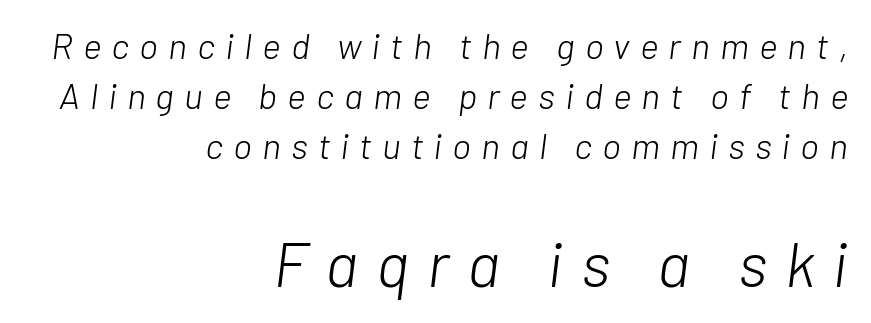
Q: Is the text bold? A: No.
Q: Is the text italic (slanted)? A: Yes, it leans right by about 7 degrees.
Q: Is the text underlined? A: No.
Q: How is the paragraph aligned? A: Right-aligned.
Q: Is the spacing between letters normal or unusually wide? A: Unusually wide.
Q: Is the spacing between lines tight, normal or loose? A: Normal.
Q: Which block of text is set in a larger size, the first (top) or the second (bottom)? A: The second (bottom) one.
Q: Width (condensed, normal, or wide)? A: Normal.
Q: Stroke contrast? A: Low.
Q: x-height? A: Medium.
Q: Monospaced? A: No.
